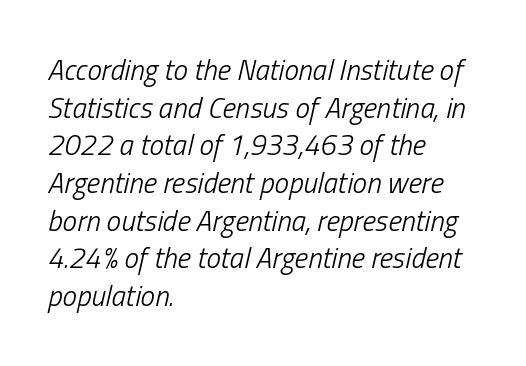
Q: Is the text bold? A: No.
Q: Is the text italic (slanted)? A: Yes, it leans right by about 13 degrees.
Q: Is the text underlined? A: No.
Q: How is the paragraph aligned? A: Left-aligned.
Q: Is the spacing between letters normal or unusually wide? A: Normal.
Q: Is the spacing between lines tight, normal or loose? A: Normal.
Q: Width (condensed, normal, or wide)? A: Condensed.
Q: Stroke contrast? A: Low.
Q: x-height? A: Medium.
Q: Monospaced? A: No.
